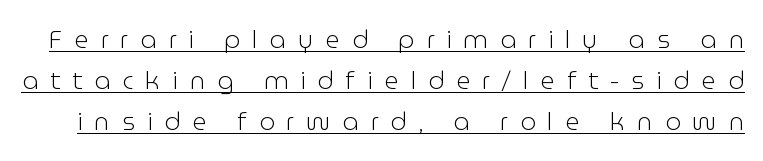
Q: Is the text bold? A: No.
Q: Is the text italic (slanted)? A: No, it is upright.
Q: Is the text underlined? A: Yes.
Q: Is the spacing between letters normal or unusually wide? A: Unusually wide.
Q: Is the spacing between lines tight, normal or loose? A: Normal.
